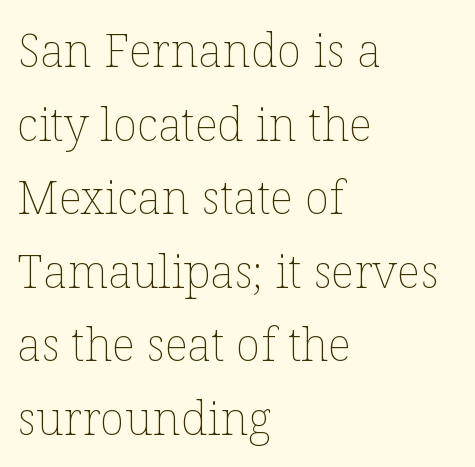
No word sits above an underline. Varying glyph widths throughout — classic text-font behaviour. Look at the tracking — it's just the regular setting, nothing added. Counters stay open thanks to moderate or lighter strokes. The rag falls on the right side of this text block.
